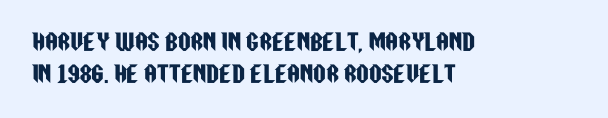
Ordinary non-slanted type is in use. Letter spacing: default. This sample is left-justified, so line endings fall wherever the words run out. Underline: absent. Successive baselines arrive at the customary interval.
